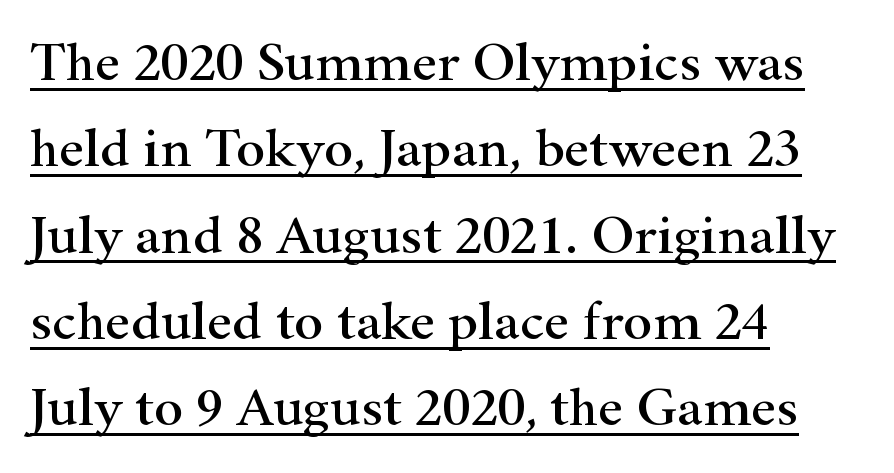
The image shows 55 px wide serif type, upright; set left-aligned, normal line spacing (1.57x), normal letter spacing, underlined; high stroke contrast and a small x-height.
